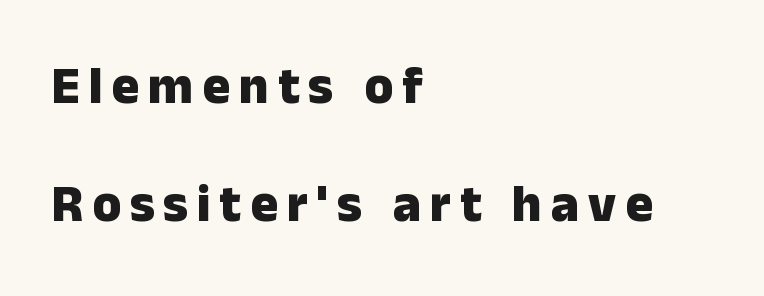
{"serif": "no", "italic": "no", "bold": "yes", "weight": "heavy", "width": "normal", "stroke_contrast": "low", "x_height": "medium", "monospaced": "no", "underline": "no", "align": "left", "line_spacing": "loose", "line_spacing_ratio": 2.27, "glyph_px": 52}
